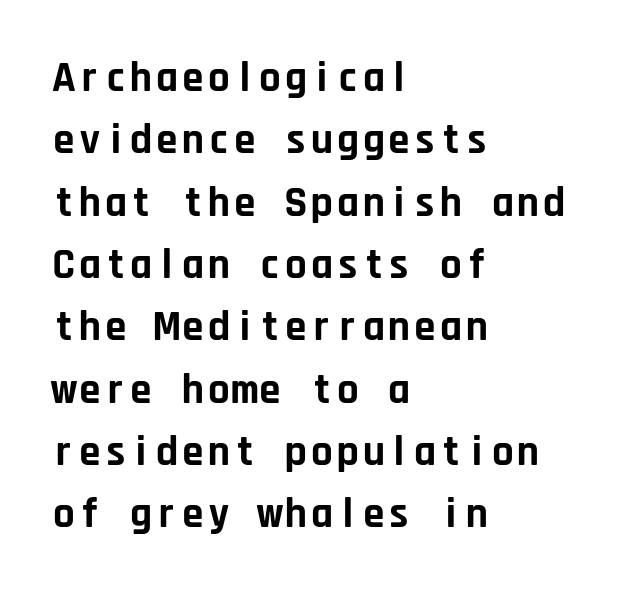
The image shows 43 px bold sans-serif type, upright, monospaced; set left-aligned, normal line spacing (1.45x), normal letter spacing, not underlined; low stroke contrast and a large x-height.
